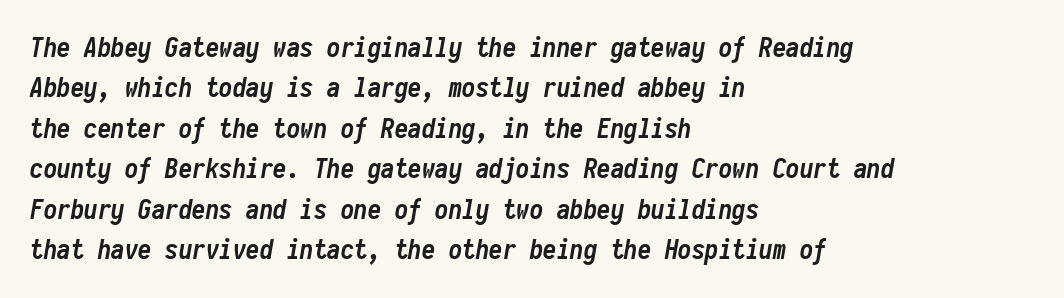
{"italic": "yes", "lean": "right", "slant_degrees": 10, "bold": "yes", "underline": "no", "align": "left", "line_spacing": "normal", "line_spacing_ratio": 1.5, "letter_spacing": "normal", "letter_spacing_em": 0.0, "glyph_px": 27}
